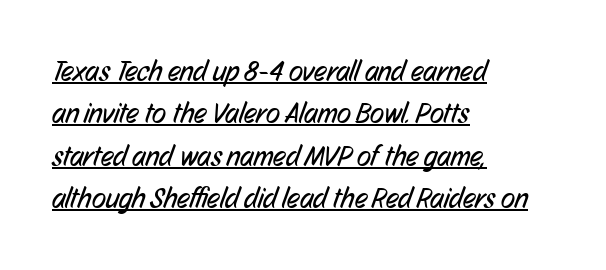
{"serif": "no", "bold": "no", "weight": "regular", "width": "condensed", "stroke_contrast": "low", "x_height": "medium", "monospaced": "no", "underline": "yes", "align": "left", "line_spacing": "normal", "line_spacing_ratio": 1.46, "letter_spacing": "normal", "letter_spacing_em": 0.0, "glyph_px": 29}
